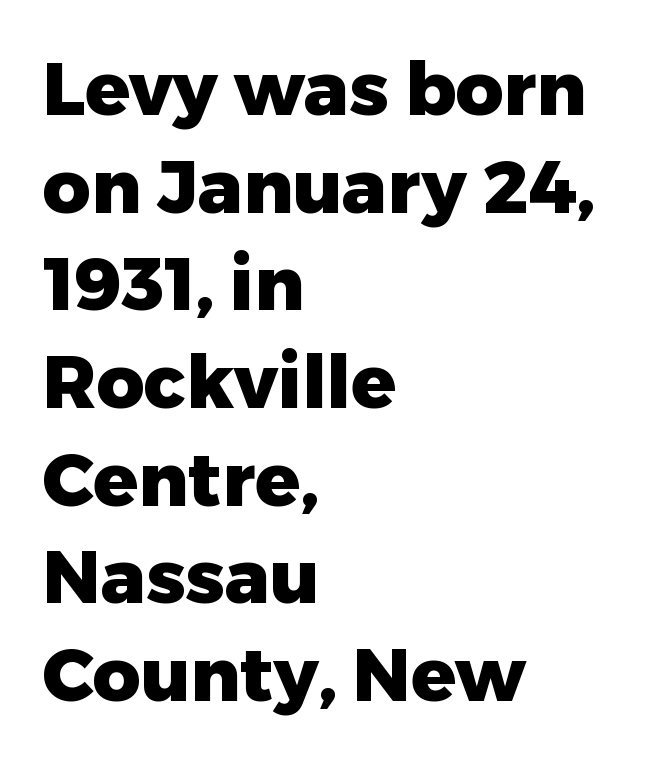
{"serif": "no", "italic": "no", "bold": "yes", "weight": "heavy", "width": "normal", "stroke_contrast": "low", "x_height": "medium", "monospaced": "no", "underline": "no", "align": "left", "line_spacing": "normal", "line_spacing_ratio": 1.32, "letter_spacing": "normal", "letter_spacing_em": 0.0, "glyph_px": 74}
